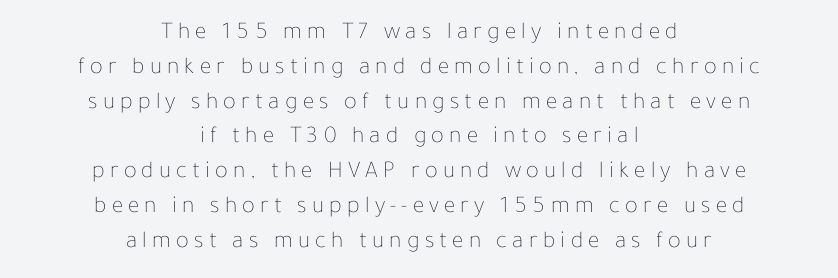
The image shows 24 px text type, upright; set centered, normal line spacing (1.45x), unusually wide letter spacing (+0.22 em), not underlined.
